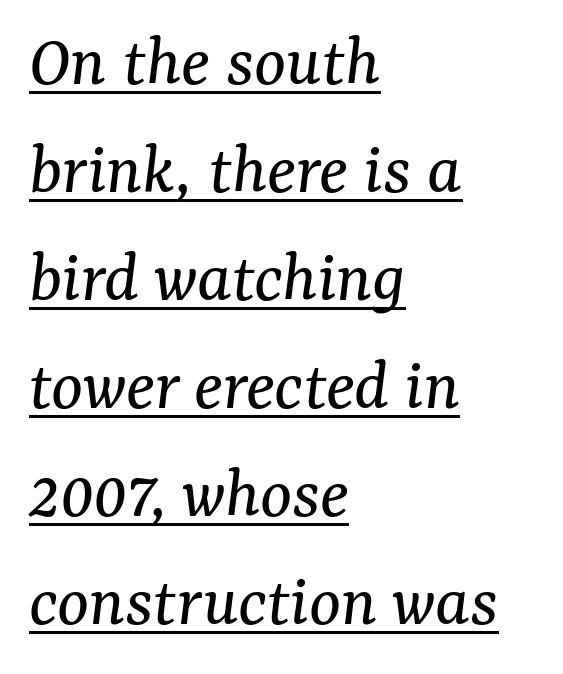
{"serif": "yes", "italic": "yes", "lean": "right", "slant_degrees": 7, "bold": "no", "weight": "regular", "width": "normal", "stroke_contrast": "medium", "x_height": "medium", "monospaced": "no", "underline": "yes", "align": "left", "line_spacing": "normal", "line_spacing_ratio": 1.44, "letter_spacing": "normal", "letter_spacing_em": 0.0, "glyph_px": 75}
